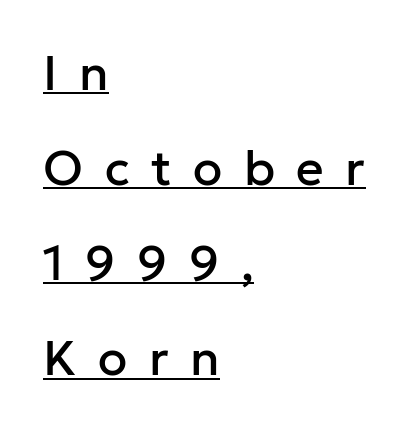
The image shows 48 px sans-serif type, upright; set left-aligned, loose line spacing (1.98x), unusually wide letter spacing (+0.45 em), underlined; low stroke contrast and a medium x-height.
